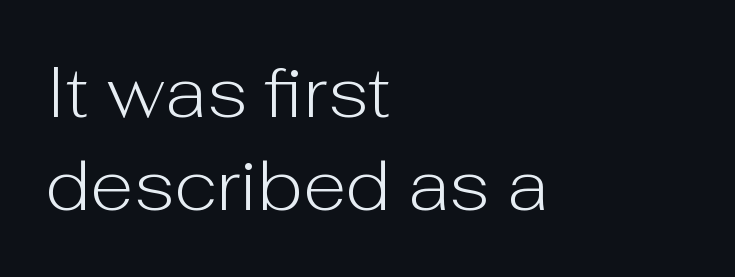
Q: Is the text bold? A: No.
Q: Is the text italic (slanted)? A: No, it is upright.
Q: Is the typeface a serif or a sans-serif typeface? A: Sans-serif.
Q: Is the text underlined? A: No.
Q: How is the paragraph aligned? A: Left-aligned.
Q: Is the spacing between letters normal or unusually wide? A: Normal.
Q: Is the spacing between lines tight, normal or loose? A: Normal.
Q: Width (condensed, normal, or wide)? A: Normal.
Q: Stroke contrast? A: Low.
Q: x-height? A: Medium.
Q: Monospaced? A: No.
